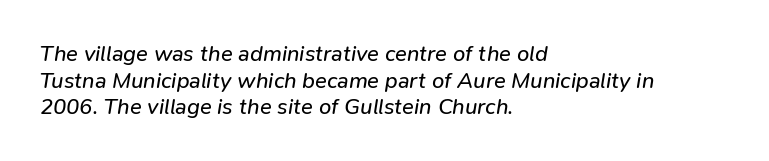
Q: Is the text bold? A: No.
Q: Is the text italic (slanted)? A: Yes, it leans right by about 9 degrees.
Q: Is the text underlined? A: No.
Q: How is the paragraph aligned? A: Left-aligned.
Q: Is the spacing between letters normal or unusually wide? A: Normal.
